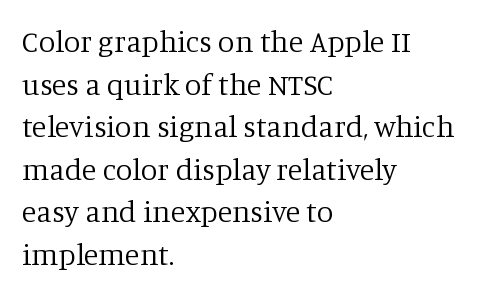
Typeset ragged right — the left edge is the straight one. If you measured baseline to baseline, you'd find a middling distance. A typesetter would label this face a serif. Nothing unusual about the tracking: characters are spaced as the font intends. Check under the words: just untouched page.
